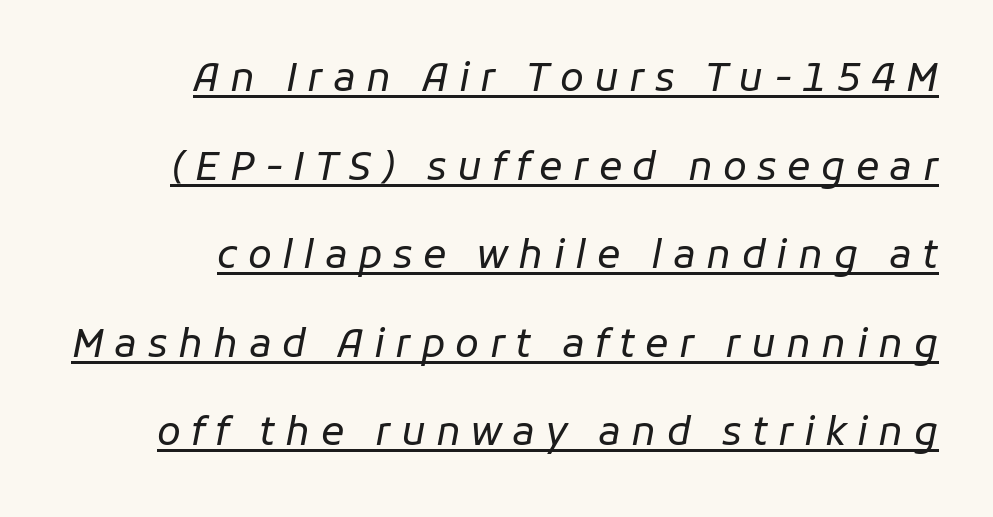
Q: Is the text bold? A: No.
Q: Is the text italic (slanted)? A: Yes, it leans right by about 11 degrees.
Q: Is the text underlined? A: Yes.
Q: How is the paragraph aligned? A: Right-aligned.
Q: Is the spacing between letters normal or unusually wide? A: Unusually wide.
Q: Is the spacing between lines tight, normal or loose? A: Loose.
Q: Width (condensed, normal, or wide)? A: Normal.
Q: Stroke contrast? A: Low.
Q: x-height? A: Medium.
Q: Monospaced? A: No.
